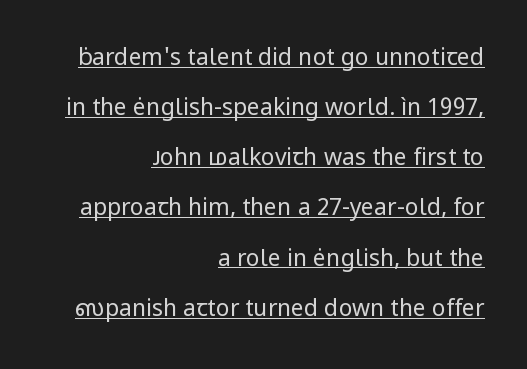
{"italic": "no", "bold": "no", "underline": "yes", "align": "right", "line_spacing": "loose", "line_spacing_ratio": 2.18, "letter_spacing": "normal", "letter_spacing_em": 0.0, "glyph_px": 23}
